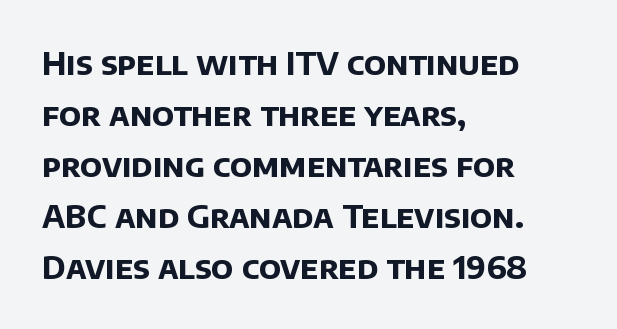
{"serif": "no", "bold": "yes", "weight": "bold", "width": "normal", "stroke_contrast": "low", "x_height": "large", "monospaced": "no", "underline": "no", "align": "left", "line_spacing": "normal", "line_spacing_ratio": 1.59, "letter_spacing": "normal", "letter_spacing_em": 0.0, "glyph_px": 32}
